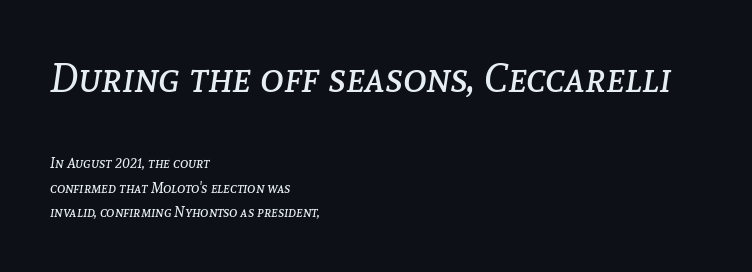
{"italic": "yes", "lean": "right", "slant_degrees": 8, "bold": "no", "weight": "regular", "width": "normal", "stroke_contrast": "low", "x_height": "medium", "monospaced": "no", "underline": "no", "align": "left", "line_spacing_ratio": 1.77, "letter_spacing": "normal", "letter_spacing_em": 0.0, "larger_block": "first", "size_ratio": 2.86, "glyph_px": 40}
